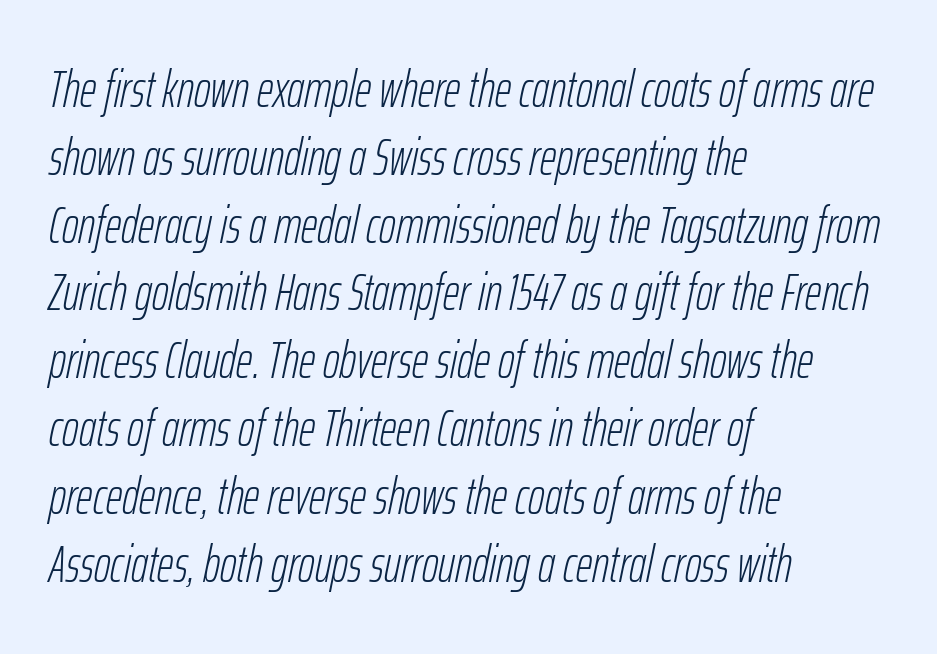
The characters are drawn with everyday or finer stroke widths. The compositor pushed each line to the left boundary. The passage shown is not underscored anywhere. An italicized treatment has been applied to the whole sample. Between one letter and the next there's only the usual sliver of space.
